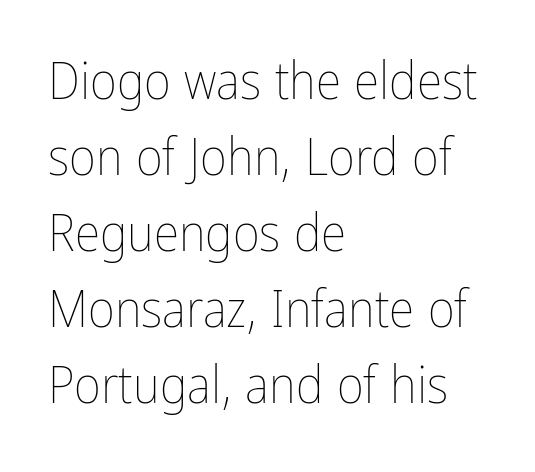
Each letter keeps its own natural width here, so spacing adapts to shape. Students, observe: this is what conventionally led text looks like. Any mark beneath the type? The region is blank. The characters are drawn with everyday or finer stroke widths.
